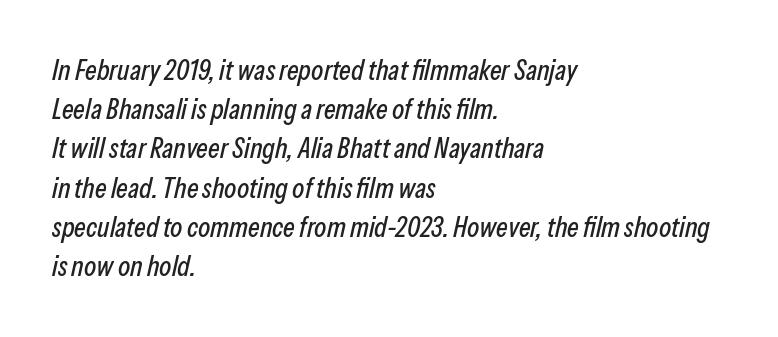
The image shows 28 px condensed type, italic (leaning right); set left-aligned, normal line spacing (1.4x), normal letter spacing, not underlined; low stroke contrast and a medium x-height.
